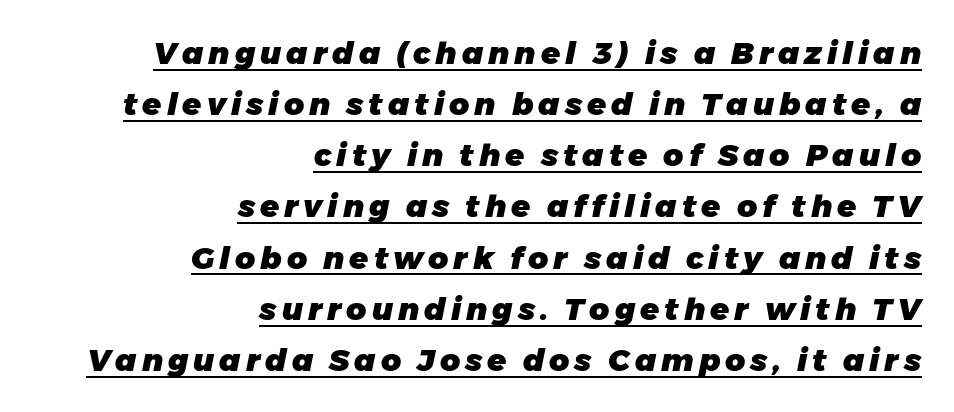
Q: Is the text bold? A: Yes.
Q: Is the text italic (slanted)? A: Yes, it leans right by about 11 degrees.
Q: Is the text underlined? A: Yes.
Q: How is the paragraph aligned? A: Right-aligned.
Q: Is the spacing between lines tight, normal or loose? A: Normal.
Q: Width (condensed, normal, or wide)? A: Normal.
Q: Stroke contrast? A: Low.
Q: x-height? A: Medium.
Q: Monospaced? A: No.
